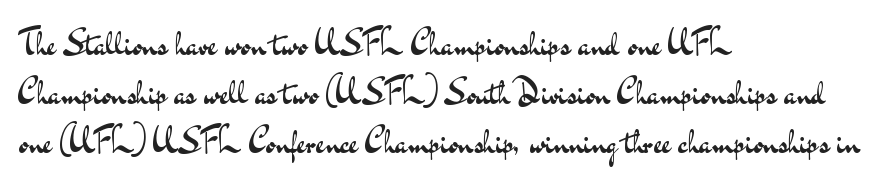
You could not count columns in this text — the font is proportionally spaced. On a weight scale, this lands at 450 or below. Are there feet on the stems? There aren't — it's a sans. This rendering leaves character spacing at its baseline value.
